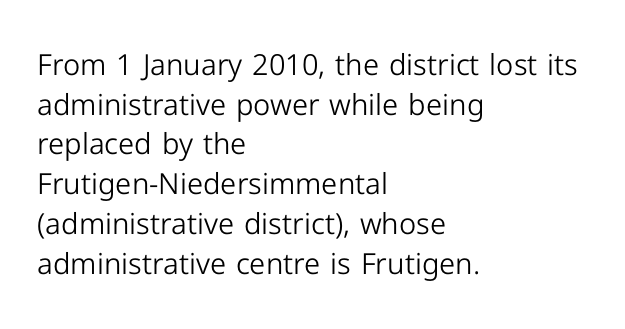
The image shows 29 px light sans-serif type, upright; set left-aligned, normal line spacing (1.37x), normal letter spacing, not underlined; low stroke contrast and a medium x-height.
